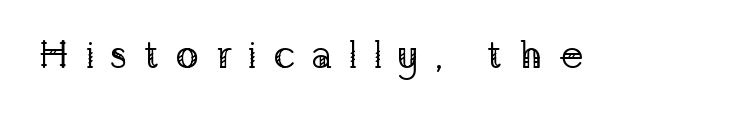
The image shows 39 px regular-weight serif type, upright; set unusually wide letter spacing (+0.41 em), not underlined; low stroke contrast and a medium x-height.
